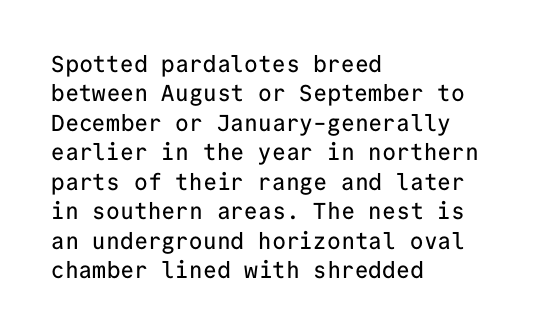
Q: Is the text italic (slanted)? A: No, it is upright.
Q: Is the text underlined? A: No.
Q: How is the paragraph aligned? A: Left-aligned.
Q: Is the spacing between letters normal or unusually wide? A: Normal.
Q: Is the spacing between lines tight, normal or loose? A: Normal.
